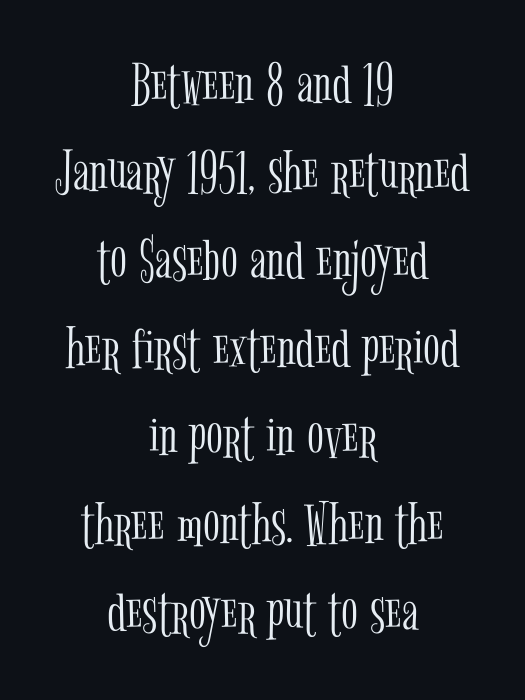
Q: Is the text bold? A: No.
Q: Is the text italic (slanted)? A: No, it is upright.
Q: Is the typeface a serif or a sans-serif typeface? A: Serif.
Q: Is the text underlined? A: No.
Q: How is the paragraph aligned? A: Centered.
Q: Is the spacing between letters normal or unusually wide? A: Normal.
Q: Is the spacing between lines tight, normal or loose? A: Normal.
Q: Width (condensed, normal, or wide)? A: Condensed.
Q: Stroke contrast? A: Low.
Q: x-height? A: Medium.
Q: Monospaced? A: No.
